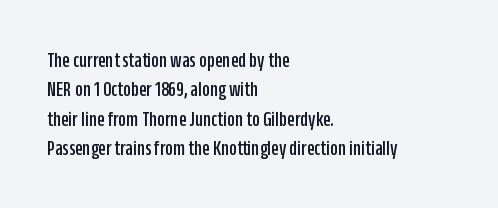
{"italic": "no", "underline": "no", "align": "left", "line_spacing": "normal", "line_spacing_ratio": 1.34, "letter_spacing": "normal", "letter_spacing_em": 0.0, "glyph_px": 22}
